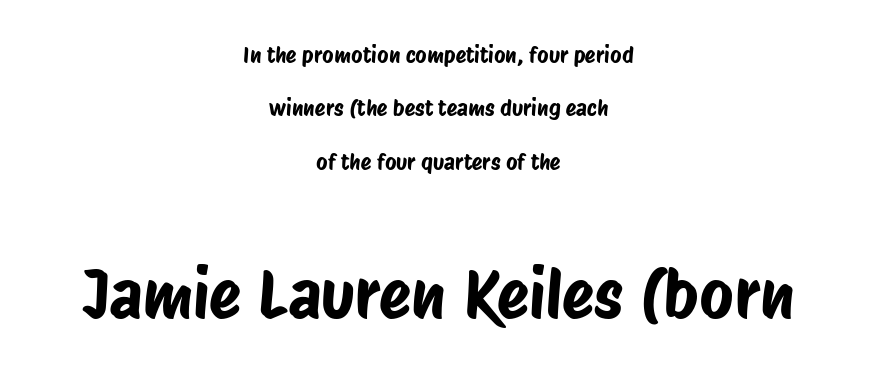
{"serif": "no", "width": "condensed", "stroke_contrast": "low", "x_height": "large", "monospaced": "no", "underline": "no", "align": "center", "line_spacing": "loose", "line_spacing_ratio": 2.43, "letter_spacing": "normal", "letter_spacing_em": 0.0, "larger_block": "second", "size_ratio": 3.0, "glyph_px": 66}
